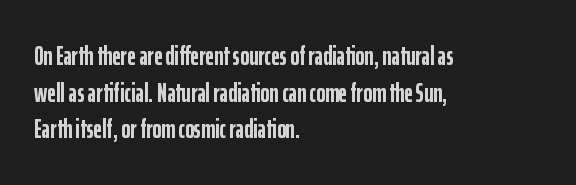
{"italic": "no", "bold": "yes", "underline": "no", "align": "left", "line_spacing": "normal", "line_spacing_ratio": 1.36, "letter_spacing": "normal", "letter_spacing_em": 0.0, "glyph_px": 27}
